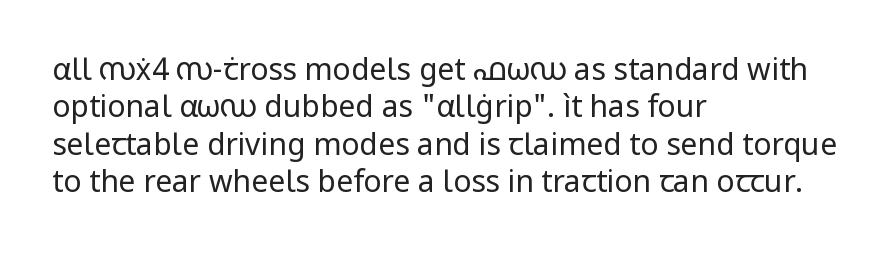
The image shows 30 px regular-weight sans-serif type, upright; set left-aligned, normal line spacing (1.25x), normal letter spacing, not underlined; low stroke contrast and a medium x-height.
